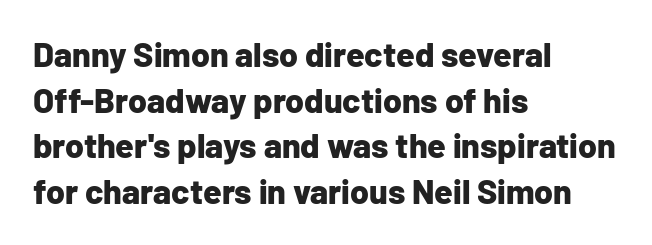
{"serif": "no", "italic": "no", "bold": "yes", "weight": "bold", "width": "normal", "stroke_contrast": "low", "x_height": "medium", "monospaced": "no", "underline": "no", "align": "left", "line_spacing": "normal", "line_spacing_ratio": 1.34, "letter_spacing": "normal", "letter_spacing_em": 0.0, "glyph_px": 34}
